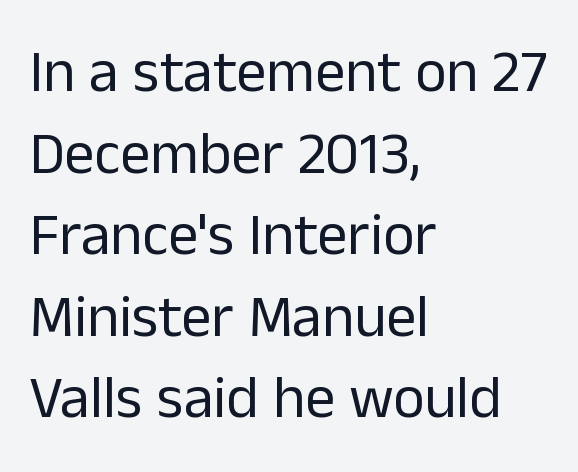
The image shows 60 px regular-weight sans-serif type, upright; set left-aligned, normal line spacing (1.36x), normal letter spacing, not underlined; low stroke contrast and a medium x-height.
